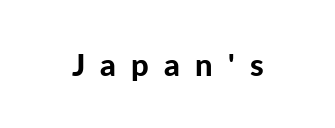
Honestly, the letter spacing is so wide it's the main thing you notice. The font is running at its bold setting. Think of a printed novel: that variable character pitch is what you see here. Nope, no serifs anywhere on these letters. The letters stand straight up with perfectly vertical stems.
